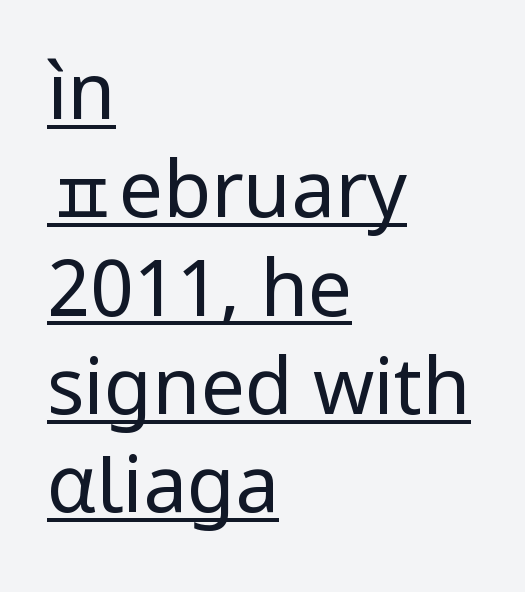
Q: Is the text bold? A: No.
Q: Is the text italic (slanted)? A: No, it is upright.
Q: Is the typeface a serif or a sans-serif typeface? A: Sans-serif.
Q: Is the text underlined? A: Yes.
Q: How is the paragraph aligned? A: Left-aligned.
Q: Is the spacing between letters normal or unusually wide? A: Normal.
Q: Is the spacing between lines tight, normal or loose? A: Normal.
Q: Width (condensed, normal, or wide)? A: Normal.
Q: Stroke contrast? A: Low.
Q: x-height? A: Medium.
Q: Monospaced? A: No.
